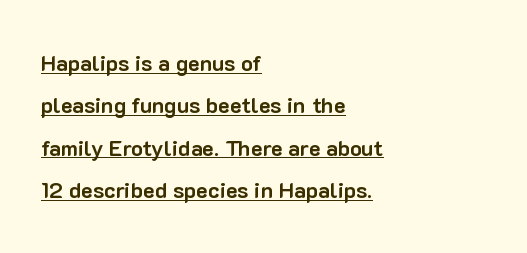
The image shows 22 px bold type, upright; set left-aligned, loose line spacing (1.93x), normal letter spacing, underlined.
